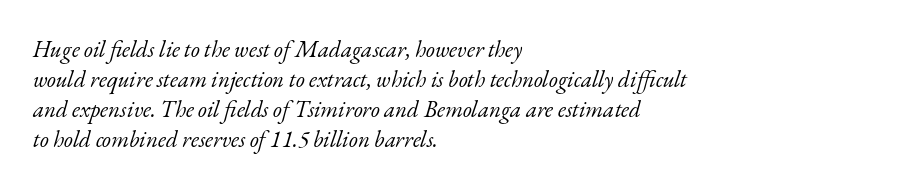
{"italic": "yes", "lean": "right", "slant_degrees": 17, "bold": "no", "underline": "no", "align": "left", "line_spacing": "normal", "line_spacing_ratio": 1.31, "letter_spacing": "normal", "letter_spacing_em": 0.0, "glyph_px": 23}
